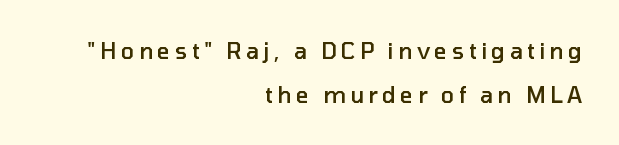
In terms of weight, the rendering is demibold, just under bold. These lines stand farther apart than default settings would place them. The type sits square on the baseline with zero lean. Words float on clear page, feet unadorned.
